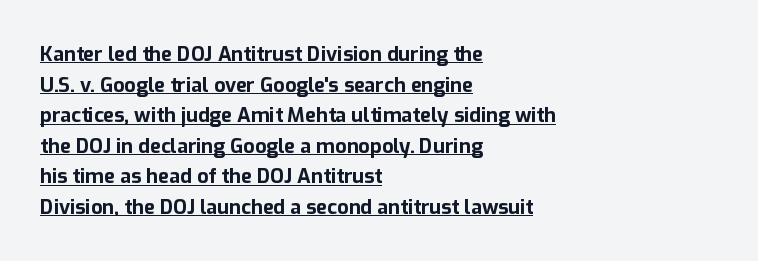
The image shows 20 px bold type, upright; set left-aligned, normal line spacing (1.53x), normal letter spacing, underlined.
